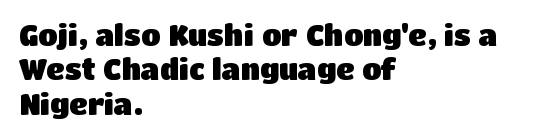
{"serif": "no", "italic": "no", "bold": "yes", "weight": "heavy", "width": "normal", "stroke_contrast": "low", "x_height": "large", "monospaced": "no", "underline": "no", "align": "left", "line_spacing_ratio": 1.23, "letter_spacing": "normal", "letter_spacing_em": 0.0, "glyph_px": 28}
